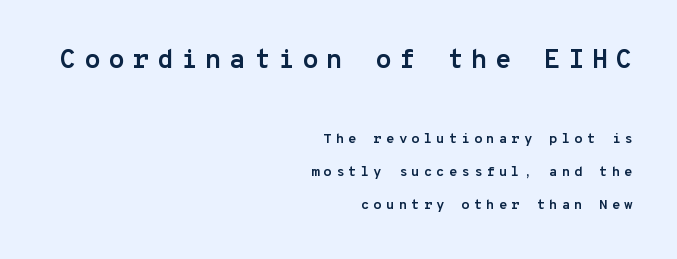
Q: Is the text bold? A: Yes.
Q: Is the text italic (slanted)? A: No, it is upright.
Q: Is the text underlined? A: No.
Q: How is the paragraph aligned? A: Right-aligned.
Q: Is the spacing between letters normal or unusually wide? A: Unusually wide.
Q: Is the spacing between lines tight, normal or loose? A: Loose.
Q: Which block of text is set in a larger size, the first (top) or the second (bottom)? A: The first (top) one.
